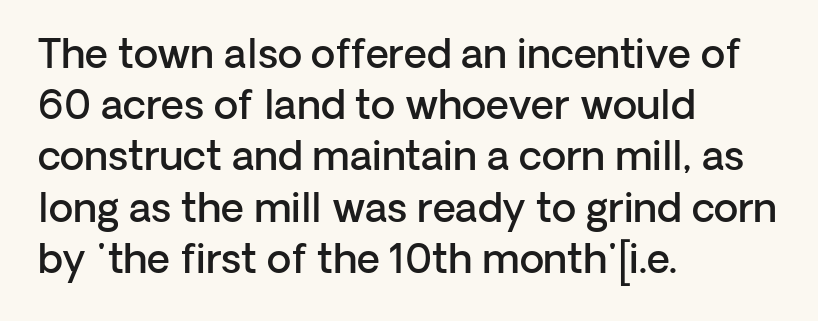
A classic flush-left, rag-right setting is used for this passage. What weight is shown? A semibold, between regular and bold. Nothing sits at the stroke ends, so this counts as sans-serif. Plain, unruled lines of type. Caption: standard tracking, unaltered.
